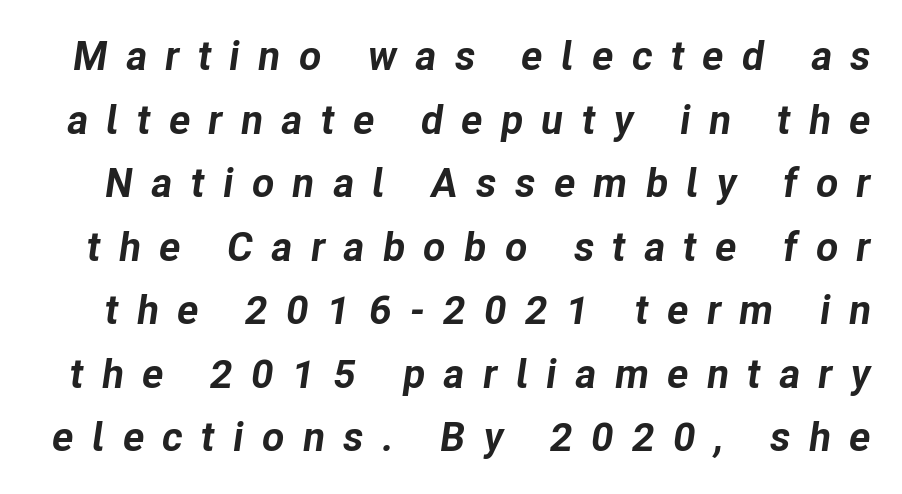
The image shows 41 px bold type, italic (leaning right); set normal line spacing (1.55x), unusually wide letter spacing (+0.44 em), not underlined; low stroke contrast and a medium x-height.
